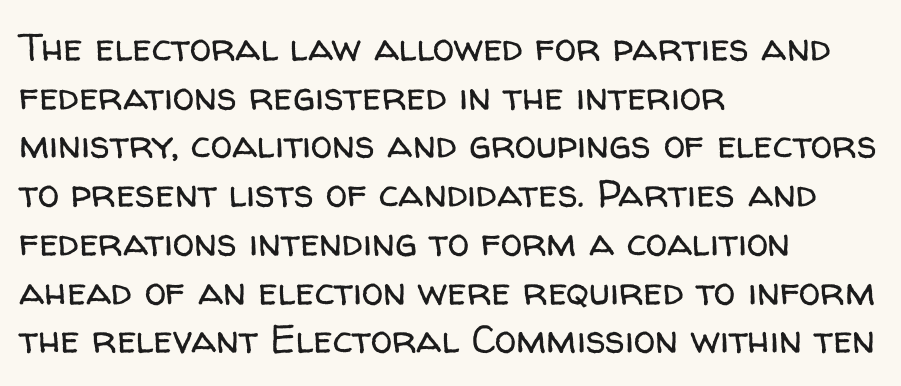
Q: Is the text bold? A: No.
Q: Is the text italic (slanted)? A: No, it is upright.
Q: Is the typeface a serif or a sans-serif typeface? A: Sans-serif.
Q: Is the text underlined? A: No.
Q: How is the paragraph aligned? A: Left-aligned.
Q: Is the spacing between letters normal or unusually wide? A: Normal.
Q: Is the spacing between lines tight, normal or loose? A: Normal.
Q: Width (condensed, normal, or wide)? A: Normal.
Q: Stroke contrast? A: Low.
Q: x-height? A: Medium.
Q: Monospaced? A: No.
